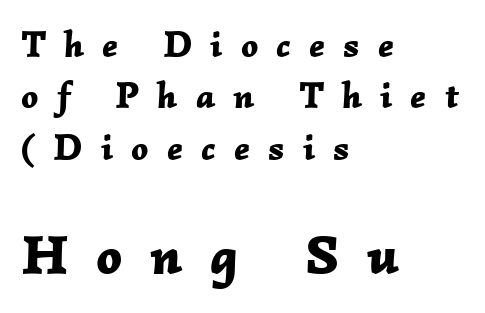
The rendering applies a slant to the glyphs. Looks like regular typesetting: each glyph gets only the width it needs. The designer left line spacing at the default. Does the bottom block carry the larger type? Yes, it does. The specimen omits any rule beneath the text block's lines.
